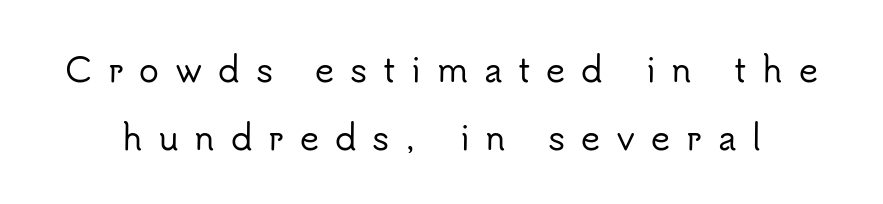
{"serif": "no", "italic": "no", "width": "normal", "stroke_contrast": "low", "x_height": "small", "monospaced": "no", "underline": "no", "line_spacing": "loose", "line_spacing_ratio": 2.07, "letter_spacing": "wide", "letter_spacing_em": 0.48, "glyph_px": 33}
